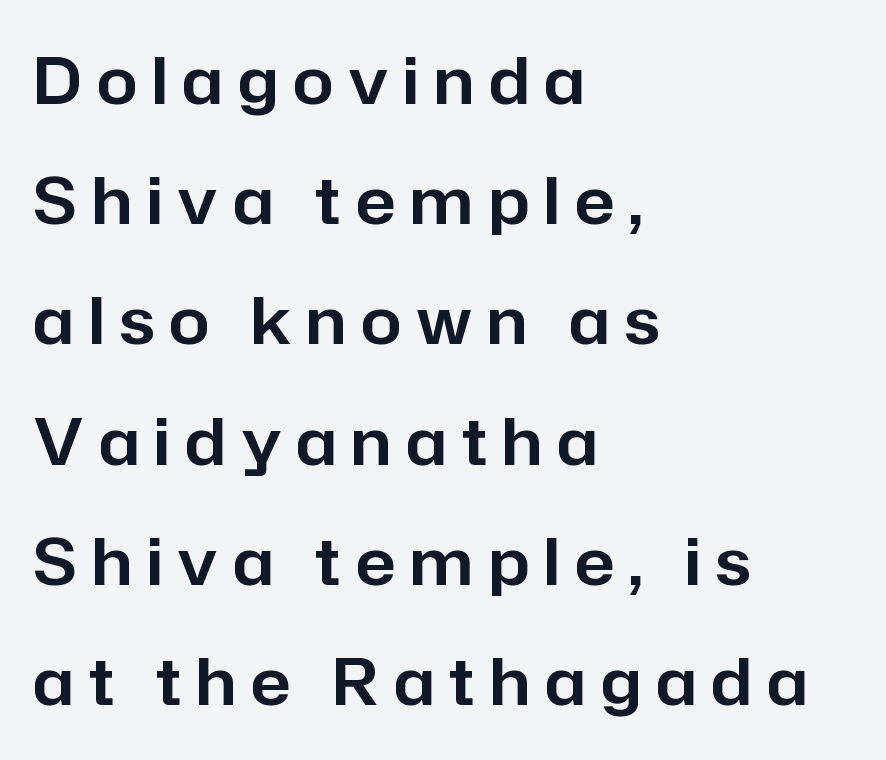
No word sits above an underline. Think of a printed novel: that variable character pitch is what you see here. Display-style spreading of the glyphs; the letterfit is very open. The letters stand straight up with perfectly vertical stems.
